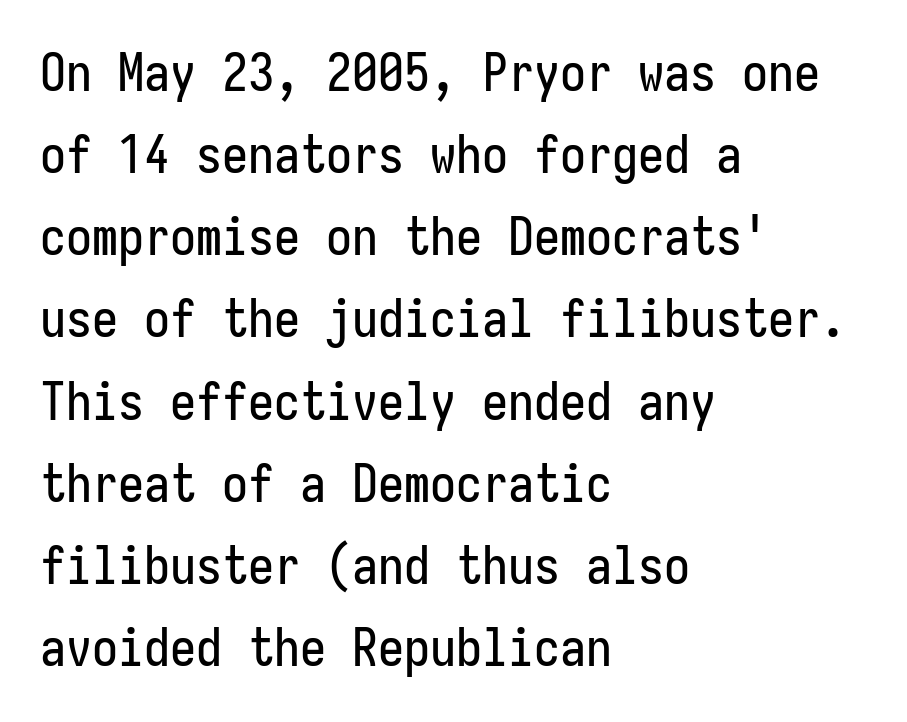
{"serif": "no", "italic": "no", "width": "condensed", "stroke_contrast": "low", "x_height": "medium", "monospaced": "yes", "underline": "no", "align": "left", "line_spacing": "normal", "line_spacing_ratio": 1.58, "letter_spacing": "normal", "letter_spacing_em": 0.0, "glyph_px": 52}
